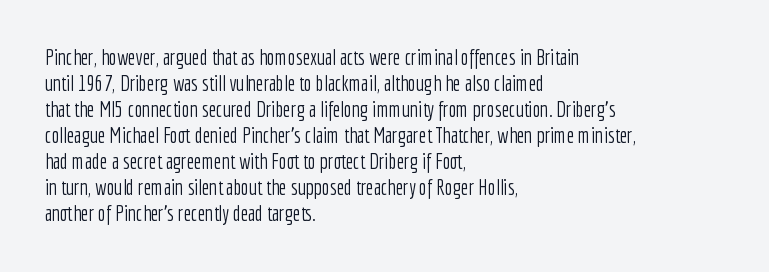
Q: Is the text bold? A: No.
Q: Is the text italic (slanted)? A: No, it is upright.
Q: Is the text underlined? A: No.
Q: How is the paragraph aligned? A: Left-aligned.
Q: Is the spacing between letters normal or unusually wide? A: Normal.
